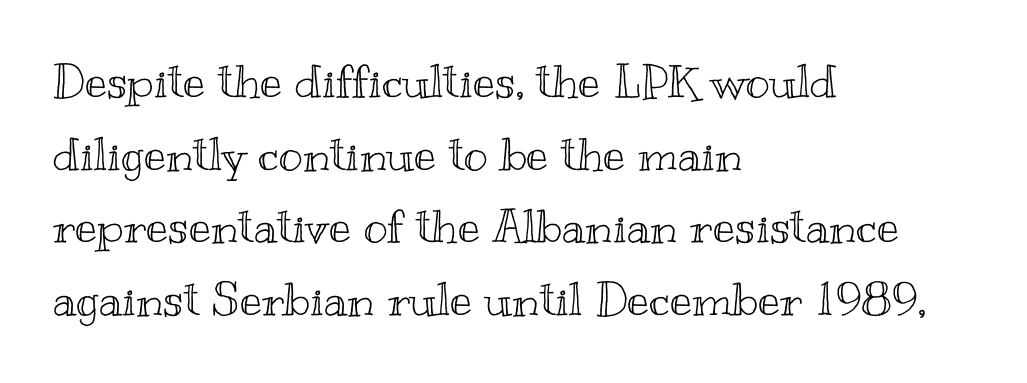
The image shows 46 px wide type, upright; set left-aligned, normal line spacing (1.58x), normal letter spacing, not underlined; a small x-height.
